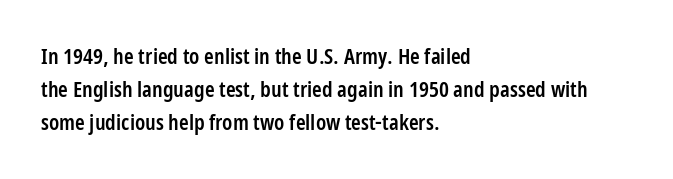
{"italic": "no", "bold": "semi", "underline": "no", "align": "left", "line_spacing": "normal", "line_spacing_ratio": 1.49, "letter_spacing": "normal", "letter_spacing_em": 0.0, "glyph_px": 22}
